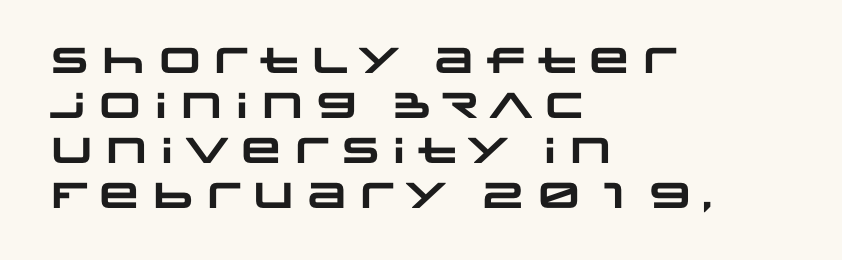
Q: Is the text bold? A: Yes.
Q: Is the typeface a serif or a sans-serif typeface? A: Sans-serif.
Q: Is the text underlined? A: No.
Q: How is the paragraph aligned? A: Left-aligned.
Q: Is the spacing between letters normal or unusually wide? A: Normal.
Q: Is the spacing between lines tight, normal or loose? A: Normal.
Q: Width (condensed, normal, or wide)? A: Wide.
Q: Stroke contrast? A: Low.
Q: x-height? A: Large.
Q: Monospaced? A: No.
